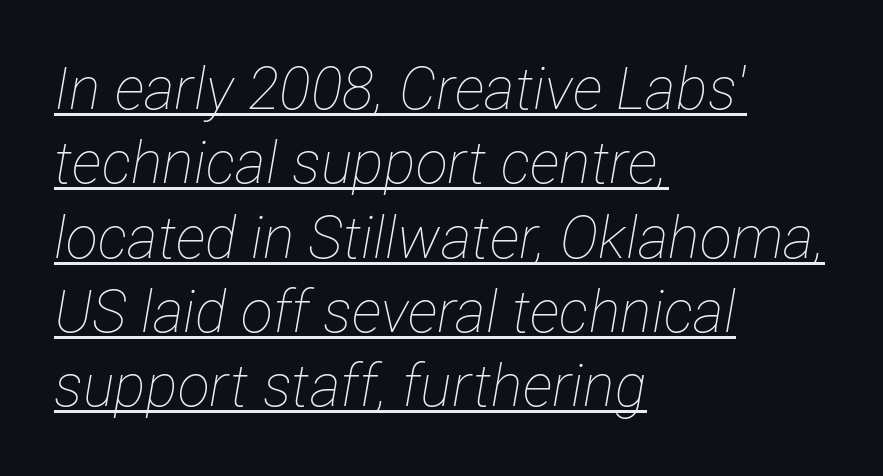
Emphasis-style slanted type is in use. Think standard paragraph weight, or any step lighter than that. This rendering leaves character spacing at its baseline value. Reading down the column, the eye jumps a familiar distance to each next line. Reading down the block, your eye returns to a fixed left position each line.
